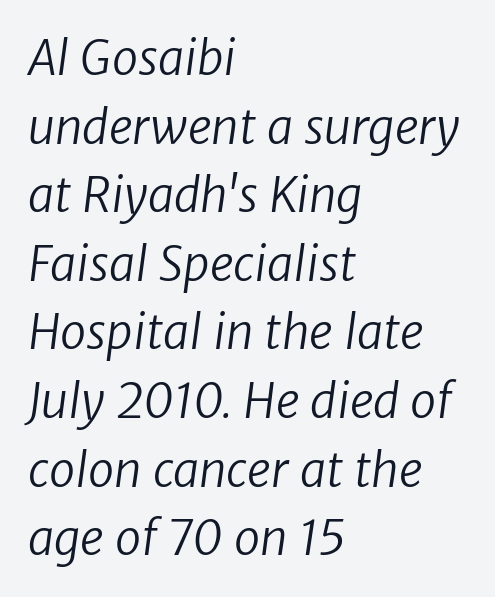
In terms of letterspacing, this is plain default setting. Grotesque or geometric, the face here clearly has no serifs. A bare baseline throughout the passage. The weight would be labelled regular, book, light, or lighter still. The block of text has a typical density, with ordinary space between rows.
